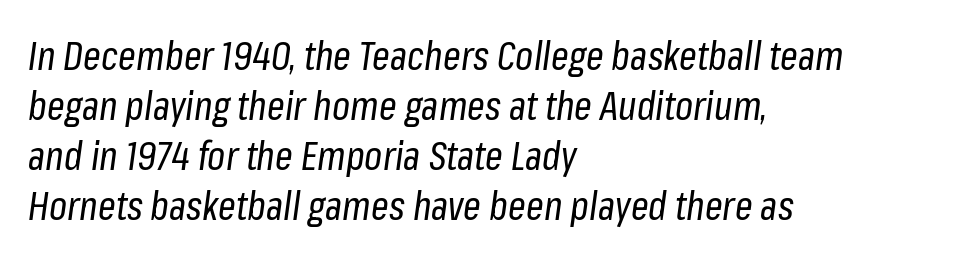
All the whitespace from short lines collects on the right. Line spacing here is normal. Every character sits at an angle, as italics do. What stands out about the letter spacing? Nothing — it is the standard amount. Weight: in the light-to-regular range. Has an underline been added? It has not.
